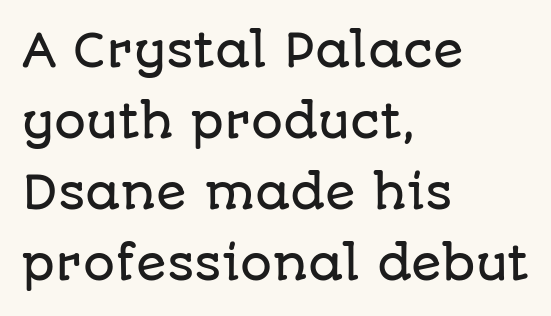
The image shows 45 px sans-serif type, upright; set left-aligned, normal line spacing (1.58x), normal letter spacing, not underlined; low stroke contrast and a large x-height.
